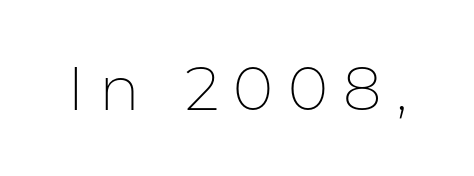
{"serif": "no", "italic": "no", "bold": "no", "weight": "thin", "width": "normal", "stroke_contrast": "low", "x_height": "medium", "monospaced": "no", "underline": "no", "letter_spacing": "wide", "letter_spacing_em": 0.24, "glyph_px": 61}
